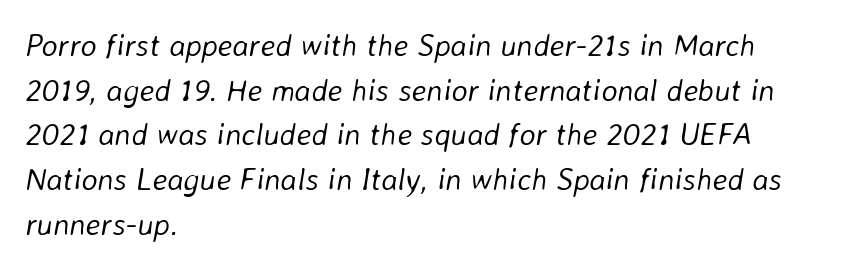
Q: Is the text bold? A: No.
Q: Is the text italic (slanted)? A: Yes, it leans right by about 8 degrees.
Q: Is the text underlined? A: No.
Q: How is the paragraph aligned? A: Left-aligned.
Q: Is the spacing between letters normal or unusually wide? A: Normal.
Q: Is the spacing between lines tight, normal or loose? A: Normal.
Q: Width (condensed, normal, or wide)? A: Normal.
Q: Stroke contrast? A: Low.
Q: x-height? A: Medium.
Q: Monospaced? A: No.
